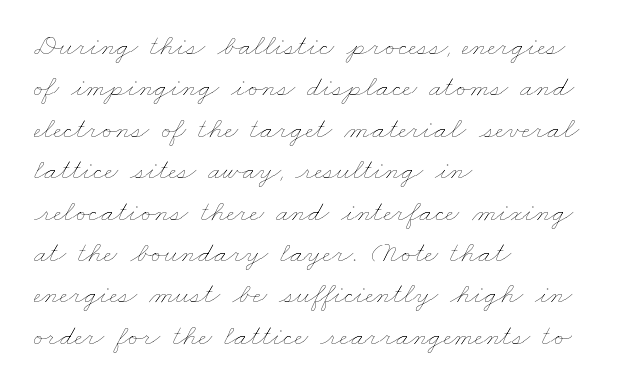
{"bold": "no", "weight": "thin", "width": "wide", "stroke_contrast": "low", "x_height": "small", "monospaced": "no", "underline": "no", "align": "left", "line_spacing": "normal", "line_spacing_ratio": 1.38, "letter_spacing": "normal", "letter_spacing_em": 0.0, "glyph_px": 30}
